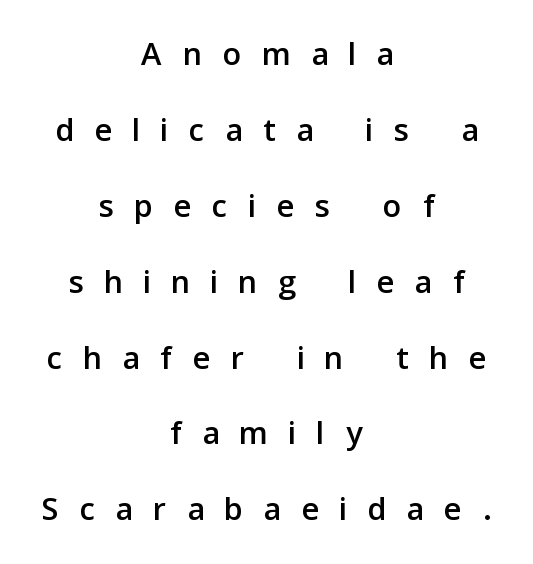
{"serif": "no", "italic": "no", "width": "normal", "stroke_contrast": "low", "x_height": "medium", "monospaced": "no", "underline": "no", "align": "center", "line_spacing": "normal", "line_spacing_ratio": 1.65, "letter_spacing": "wide", "letter_spacing_em": 0.47, "glyph_px": 46}
